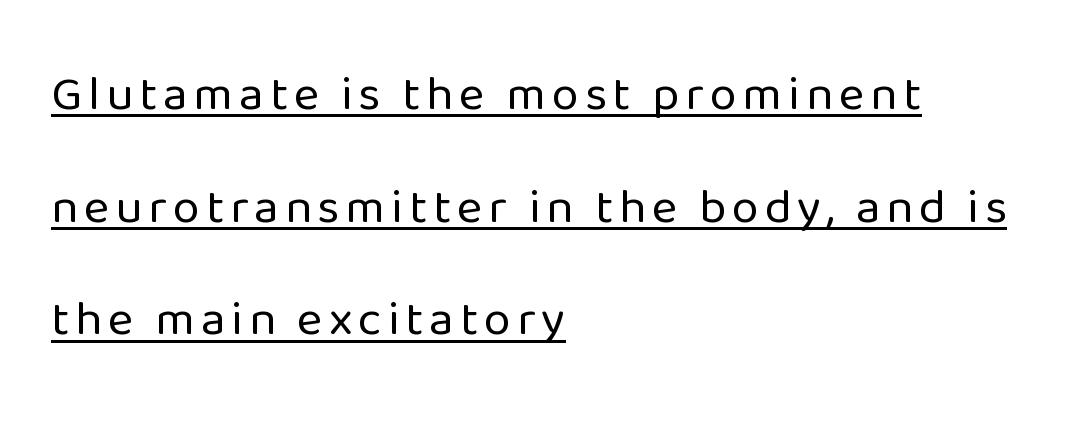
Unlike italic type, these characters show no tilt at all. The string is rendered with underlining switched on. The rag falls on the right side of this text block. The font family rendered here belongs to the sans-serif group. Looks like regular typesetting: each glyph gets only the width it needs.
